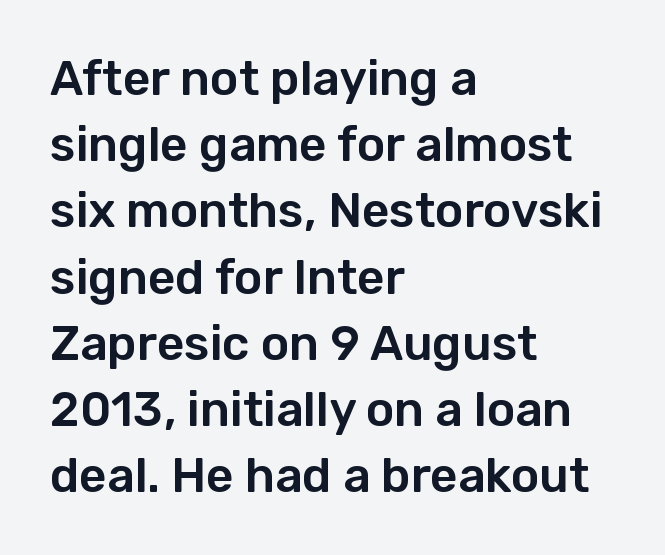
{"serif": "no", "italic": "no", "width": "normal", "stroke_contrast": "low", "x_height": "medium", "monospaced": "no", "underline": "no", "align": "left", "line_spacing": "normal", "line_spacing_ratio": 1.38, "letter_spacing": "normal", "letter_spacing_em": 0.0, "glyph_px": 48}
